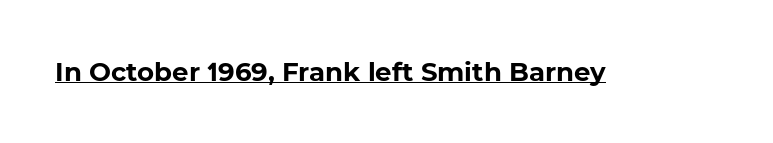
Q: Is the text bold? A: Yes.
Q: Is the text underlined? A: Yes.
Q: Is the spacing between letters normal or unusually wide? A: Normal.
